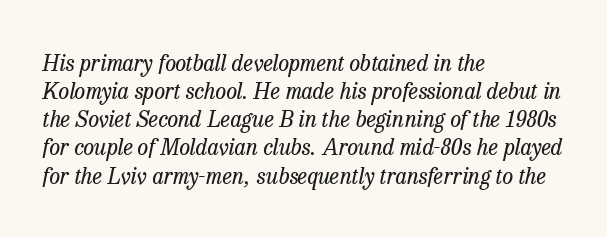
The image shows 22 px text type, italic (leaning right); set left-aligned, normal line spacing (1.28x), normal letter spacing, not underlined.
